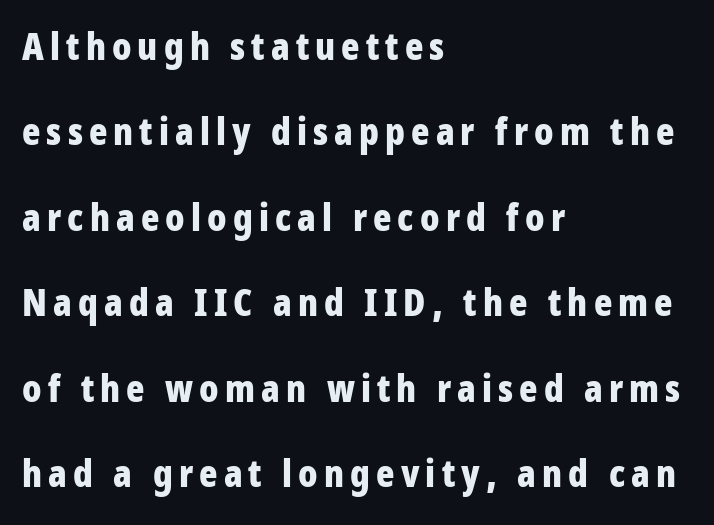
Q: Is the text bold? A: Yes.
Q: Is the text italic (slanted)? A: No, it is upright.
Q: Is the typeface a serif or a sans-serif typeface? A: Sans-serif.
Q: Is the text underlined? A: No.
Q: How is the paragraph aligned? A: Left-aligned.
Q: Is the spacing between lines tight, normal or loose? A: Loose.
Q: Width (condensed, normal, or wide)? A: Condensed.
Q: Stroke contrast? A: Low.
Q: x-height? A: Large.
Q: Monospaced? A: No.
